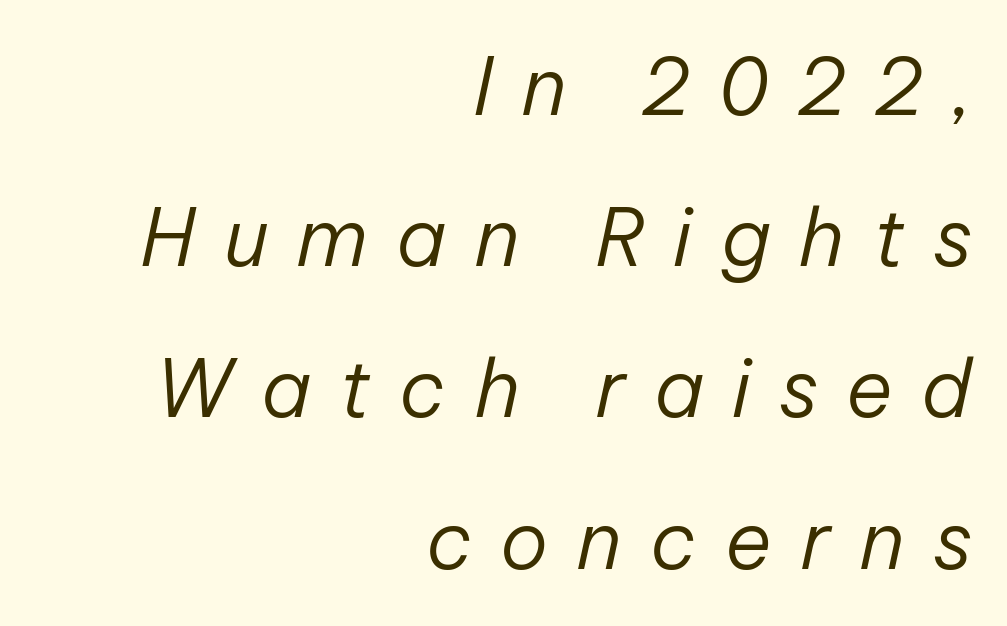
The image shows 80 px regular-weight type, italic (leaning right); set right-aligned, line spacing 1.89x, unusually wide letter spacing (+0.35 em), not underlined; low stroke contrast and a medium x-height.
